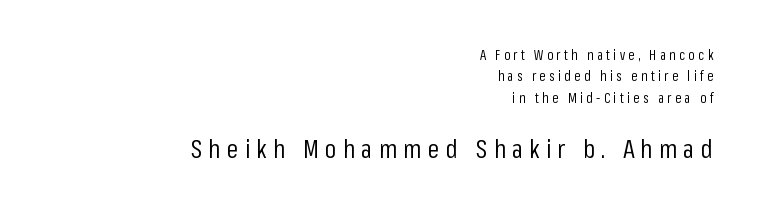
The image shows 26 px text type, upright; set right-aligned, normal line spacing (1.53x), unusually wide letter spacing (+0.24 em), not underlined; the second (bottom) block is 1.86x larger.
